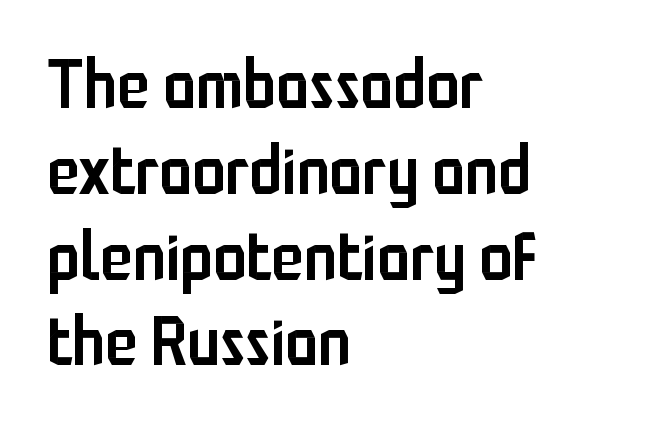
Q: Is the text bold? A: Semi-bold.
Q: Is the text italic (slanted)? A: No, it is upright.
Q: Is the typeface a serif or a sans-serif typeface? A: Sans-serif.
Q: Is the text underlined? A: No.
Q: How is the paragraph aligned? A: Left-aligned.
Q: Is the spacing between letters normal or unusually wide? A: Normal.
Q: Is the spacing between lines tight, normal or loose? A: Normal.
Q: Width (condensed, normal, or wide)? A: Condensed.
Q: Stroke contrast? A: Low.
Q: x-height? A: Medium.
Q: Monospaced? A: No.
